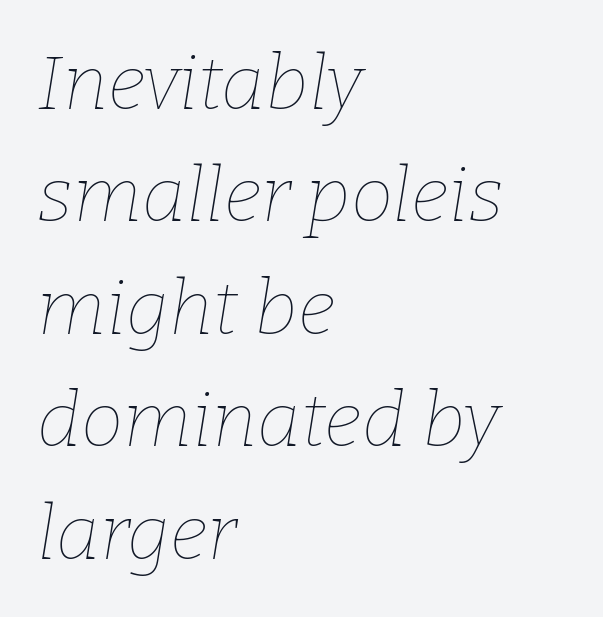
{"italic": "yes", "lean": "right", "slant_degrees": 9, "bold": "no", "weight": "thin", "width": "normal", "stroke_contrast": "low", "x_height": "medium", "monospaced": "no", "underline": "no", "align": "left", "line_spacing": "normal", "line_spacing_ratio": 1.48, "letter_spacing": "normal", "letter_spacing_em": 0.0, "glyph_px": 76}
